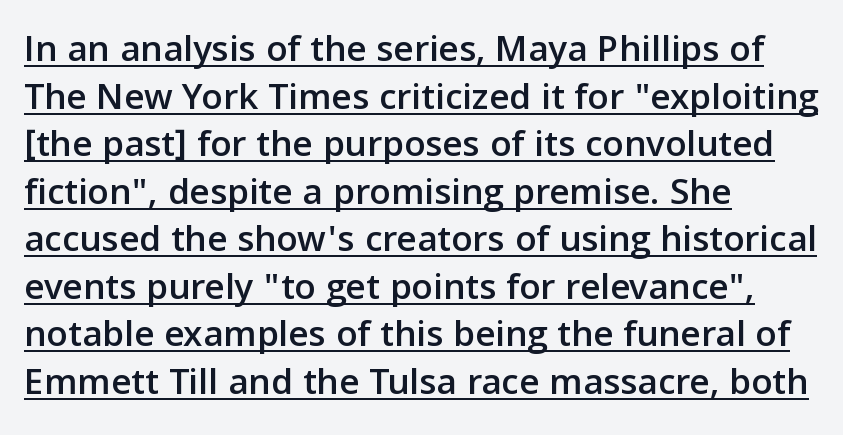
A typesetter would call this proportional, since set widths differ per character. This rendering employs a face without finishing strokes, i.e., a sans-serif. Default kerning and tracking; the words read as compact shapes. Somebody hit Ctrl+U on this one — the words are underlined.
